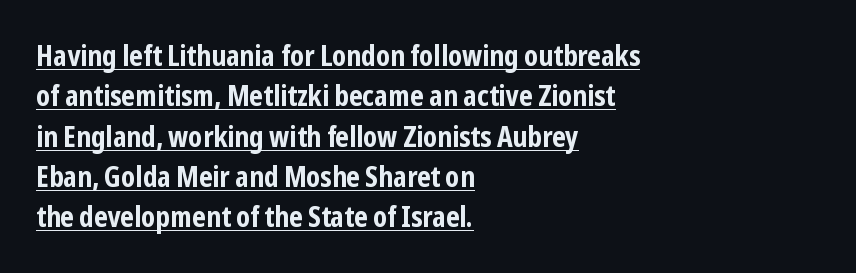
If you measured baseline to baseline, you'd find a middling distance. Do the characters align in a grid? No, the font is proportional. These lines are composed in type without serifs. This rendering uses left alignment, leaving the right contour irregular.
